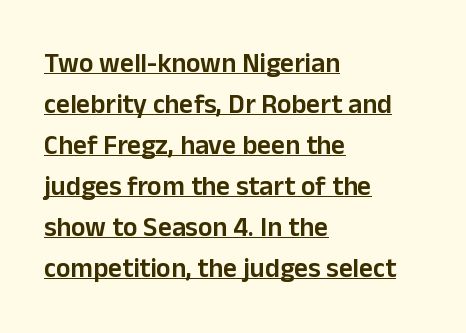
Q: Is the text bold? A: Semi-bold.
Q: Is the text italic (slanted)? A: No, it is upright.
Q: Is the text underlined? A: Yes.
Q: How is the paragraph aligned? A: Left-aligned.
Q: Is the spacing between letters normal or unusually wide? A: Normal.
Q: Is the spacing between lines tight, normal or loose? A: Normal.
